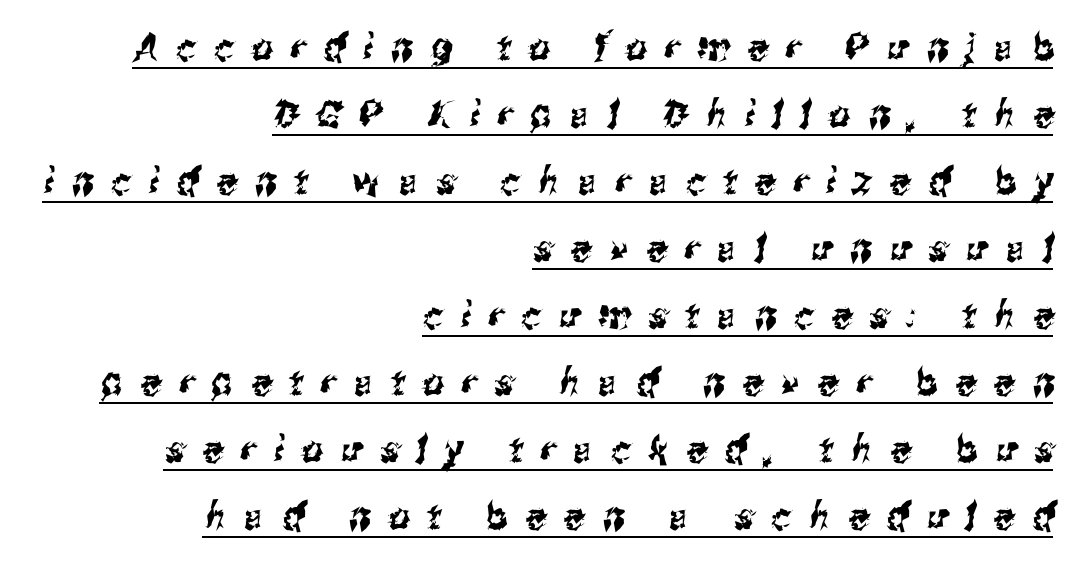
{"serif": "no", "width": "condensed", "stroke_contrast": "medium", "x_height": "medium", "monospaced": "no", "underline": "yes", "align": "right", "line_spacing_ratio": 1.81, "letter_spacing": "wide", "letter_spacing_em": 0.49, "glyph_px": 37}
